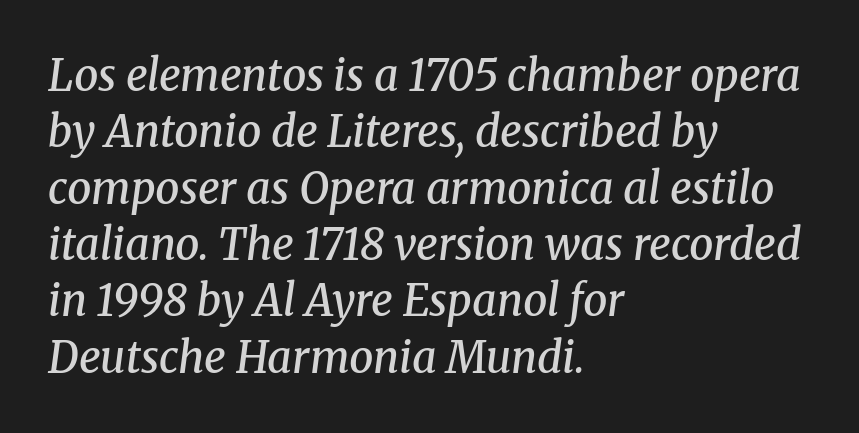
{"serif": "yes", "italic": "yes", "lean": "right", "slant_degrees": 8, "bold": "semi", "weight": "semibold", "width": "normal", "stroke_contrast": "medium", "x_height": "medium", "monospaced": "no", "underline": "no", "align": "left", "line_spacing": "normal", "line_spacing_ratio": 1.31, "letter_spacing": "normal", "letter_spacing_em": 0.0, "glyph_px": 43}
